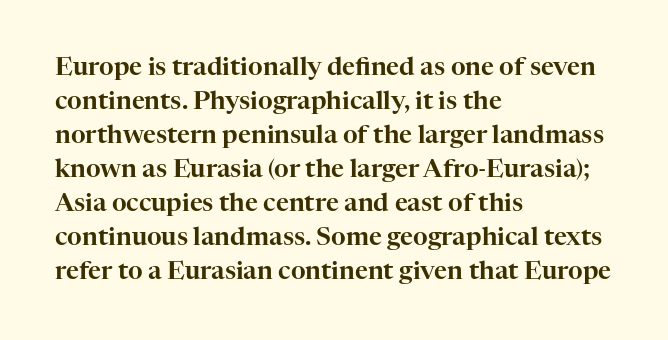
These lines were composed using upright roman letters. Line beginnings align vertically; line endings do not. Quick note: underline off. Nobody touched the tracking dial on this one. Leading matches the norm, producing a regular column.
